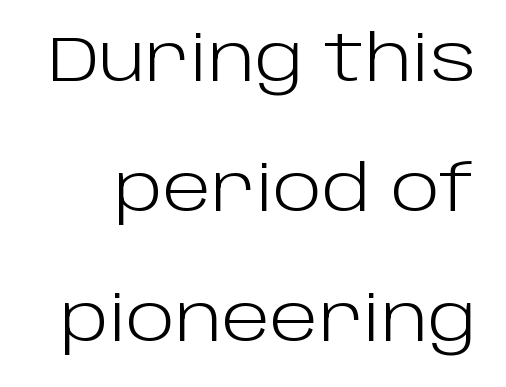
{"serif": "no", "italic": "no", "bold": "no", "weight": "light", "width": "normal", "stroke_contrast": "low", "x_height": "large", "monospaced": "no", "underline": "no", "line_spacing": "loose", "line_spacing_ratio": 2.03, "letter_spacing": "normal", "letter_spacing_em": 0.0, "glyph_px": 64}
